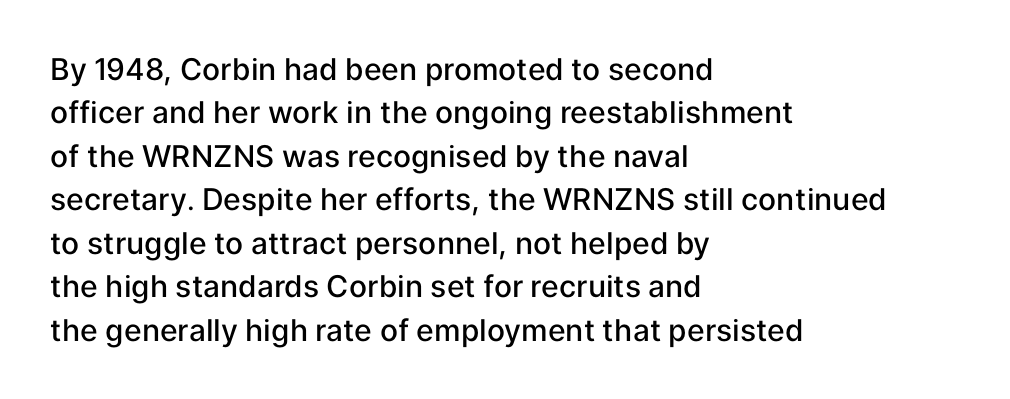
Q: Is the text bold? A: Semi-bold.
Q: Is the text italic (slanted)? A: No, it is upright.
Q: Is the typeface a serif or a sans-serif typeface? A: Sans-serif.
Q: Is the text underlined? A: No.
Q: How is the paragraph aligned? A: Left-aligned.
Q: Is the spacing between letters normal or unusually wide? A: Normal.
Q: Is the spacing between lines tight, normal or loose? A: Normal.
Q: Width (condensed, normal, or wide)? A: Normal.
Q: Stroke contrast? A: Low.
Q: x-height? A: Medium.
Q: Monospaced? A: No.
